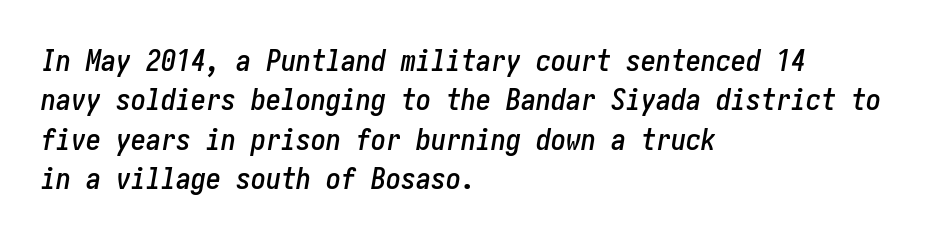
{"italic": "yes", "lean": "right", "slant_degrees": 10, "width": "condensed", "stroke_contrast": "low", "x_height": "medium", "underline": "no", "align": "left", "line_spacing": "normal", "line_spacing_ratio": 1.31, "letter_spacing": "normal", "letter_spacing_em": 0.0, "glyph_px": 30}
